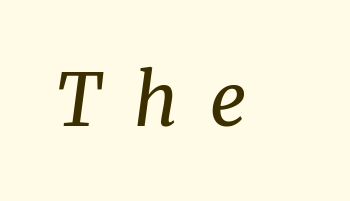
Q: Is the text bold? A: No.
Q: Is the text italic (slanted)? A: Yes, it leans right by about 8 degrees.
Q: Is the typeface a serif or a sans-serif typeface? A: Serif.
Q: Is the text underlined? A: No.
Q: Is the spacing between letters normal or unusually wide? A: Unusually wide.
Q: Width (condensed, normal, or wide)? A: Normal.
Q: Stroke contrast? A: Medium.
Q: x-height? A: Medium.
Q: Monospaced? A: No.
